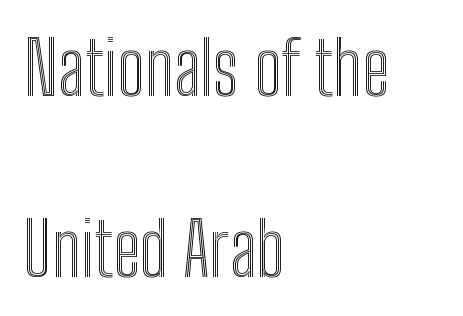
Tracking value appears to be zero — textbook default spacing. Compared with a centered layout, this one pins lines to the left instead. The face used here is proportionally spaced, like ordinary book or web type. The area under the type is left untouched. If you drew a line through each stem, it would be perfectly vertical. The block of text is sparse from top to bottom, with ample space between rows.
